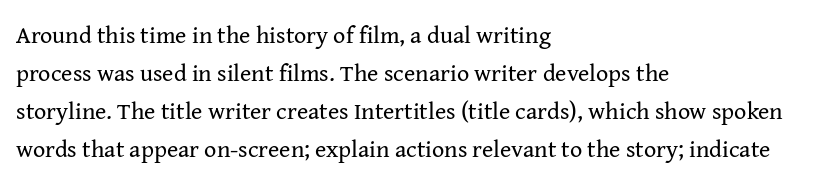
{"italic": "no", "bold": "no", "underline": "no", "align": "left", "line_spacing": "normal", "line_spacing_ratio": 1.58, "letter_spacing": "normal", "letter_spacing_em": 0.0, "glyph_px": 24}
